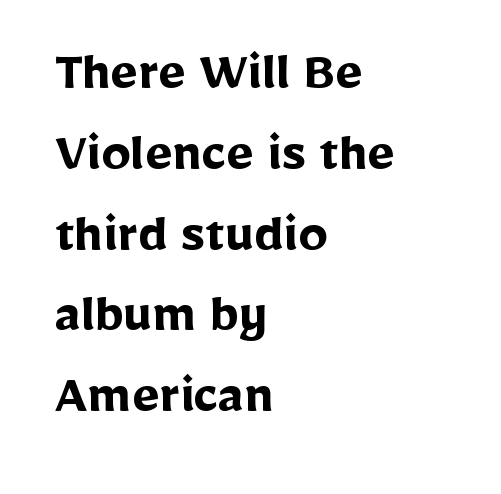
{"serif": "no", "italic": "no", "bold": "yes", "weight": "semibold", "width": "normal", "stroke_contrast": "low", "x_height": "medium", "monospaced": "no", "underline": "no", "align": "left", "line_spacing": "normal", "line_spacing_ratio": 1.37, "letter_spacing": "normal", "letter_spacing_em": 0.0, "glyph_px": 59}
